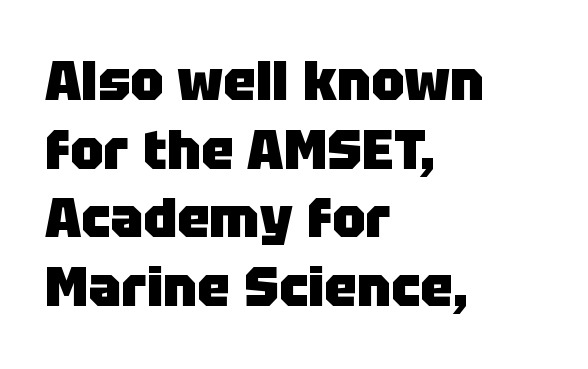
{"serif": "no", "italic": "no", "bold": "yes", "weight": "heavy", "width": "normal", "stroke_contrast": "low", "x_height": "large", "monospaced": "no", "underline": "no", "align": "left", "line_spacing": "normal", "line_spacing_ratio": 1.25, "letter_spacing": "normal", "letter_spacing_em": 0.0, "glyph_px": 55}
